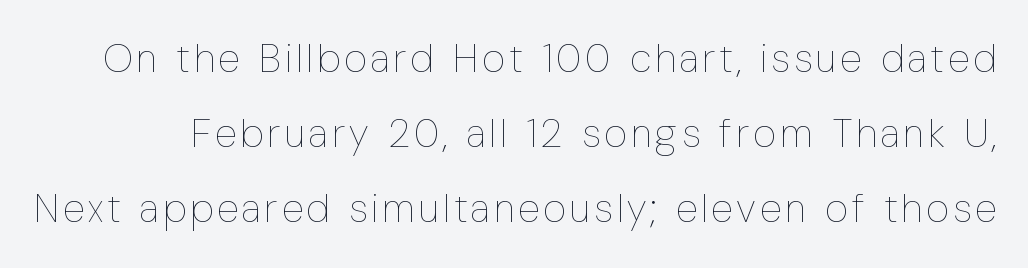
The image shows 40 px thin, condensed type, upright; set line spacing 1.88x, not underlined; low stroke contrast and a medium x-height.
